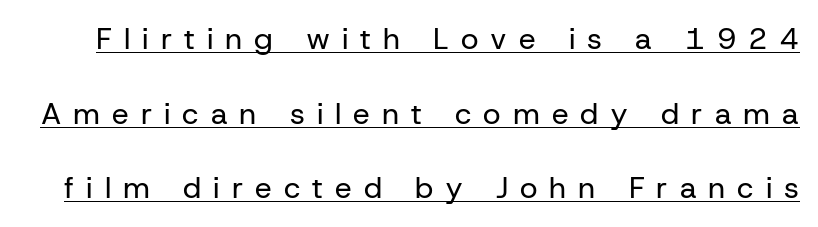
{"serif": "no", "italic": "no", "bold": "no", "weight": "regular", "width": "normal", "stroke_contrast": "low", "x_height": "medium", "monospaced": "no", "underline": "yes", "line_spacing": "loose", "line_spacing_ratio": 2.49, "letter_spacing": "wide", "letter_spacing_em": 0.4, "glyph_px": 30}
